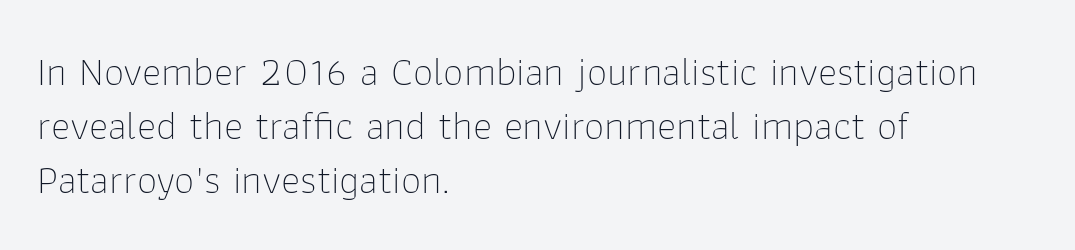
Q: Is the text bold? A: No.
Q: Is the text italic (slanted)? A: No, it is upright.
Q: Is the typeface a serif or a sans-serif typeface? A: Sans-serif.
Q: Is the text underlined? A: No.
Q: How is the paragraph aligned? A: Left-aligned.
Q: Is the spacing between letters normal or unusually wide? A: Normal.
Q: Is the spacing between lines tight, normal or loose? A: Normal.
Q: Width (condensed, normal, or wide)? A: Normal.
Q: Stroke contrast? A: Low.
Q: x-height? A: Medium.
Q: Monospaced? A: No.
